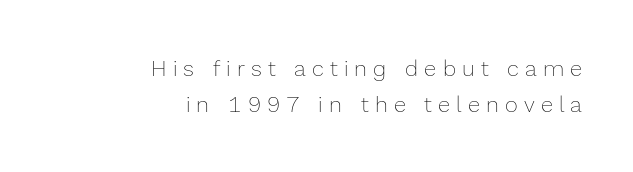
The image shows 22 px text type, upright; set right-aligned, normal line spacing (1.64x), unusually wide letter spacing (+0.28 em), not underlined.
